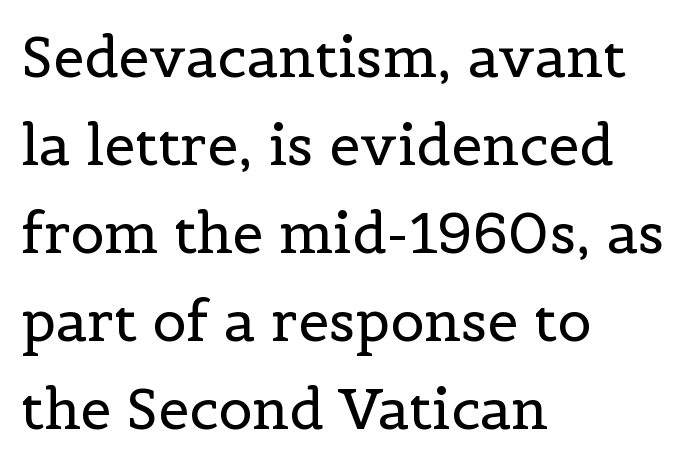
{"serif": "yes", "italic": "no", "bold": "no", "weight": "regular", "width": "normal", "x_height": "medium", "monospaced": "no", "underline": "no", "align": "left", "line_spacing": "normal", "line_spacing_ratio": 1.57, "letter_spacing": "normal", "letter_spacing_em": 0.0, "glyph_px": 56}
